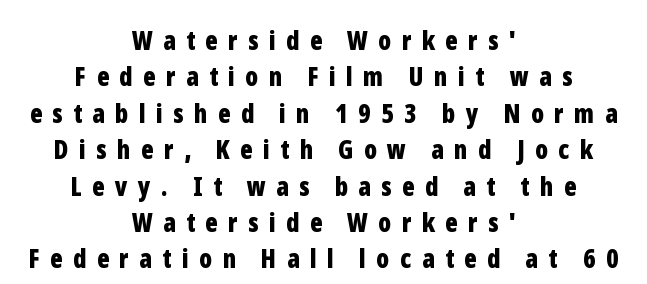
Vertically, the passage feels balanced, rows spaced as you'd expect. Heavy, bold letterforms. Tracking here is generous; glyphs stand well apart from one another. Every stem runs plumb, perpendicular to the baseline. The paragraph has two soft edges and a firm central axis.
